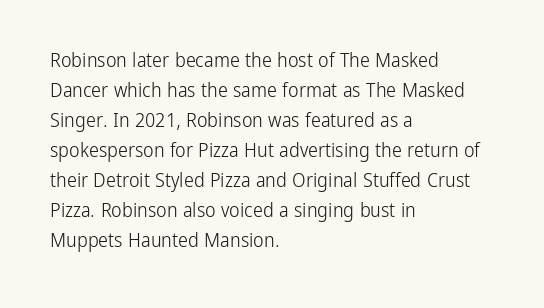
{"italic": "no", "bold": "no", "underline": "no", "align": "left", "line_spacing": "normal", "line_spacing_ratio": 1.5, "letter_spacing": "normal", "letter_spacing_em": 0.0, "glyph_px": 20}
